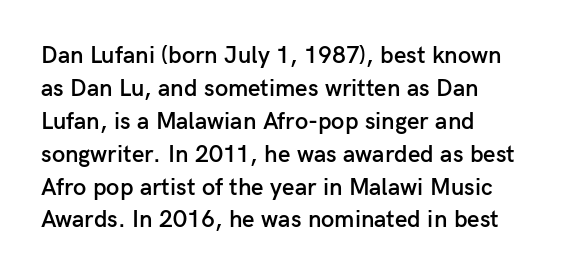
Q: Is the text bold? A: Semi-bold.
Q: Is the text italic (slanted)? A: No, it is upright.
Q: Is the text underlined? A: No.
Q: Is the spacing between letters normal or unusually wide? A: Normal.
Q: Is the spacing between lines tight, normal or loose? A: Normal.
